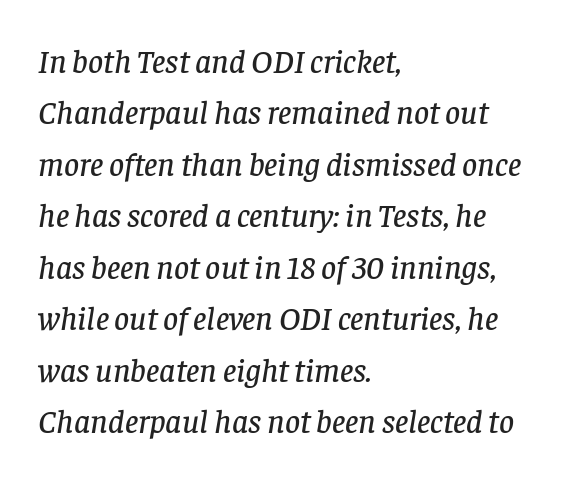
Q: Is the text italic (slanted)? A: Yes, it leans right by about 8 degrees.
Q: Is the typeface a serif or a sans-serif typeface? A: Serif.
Q: Is the text underlined? A: No.
Q: How is the paragraph aligned? A: Left-aligned.
Q: Is the spacing between letters normal or unusually wide? A: Normal.
Q: Is the spacing between lines tight, normal or loose? A: Normal.
Q: Width (condensed, normal, or wide)? A: Normal.
Q: Stroke contrast? A: Low.
Q: x-height? A: Large.
Q: Monospaced? A: No.
